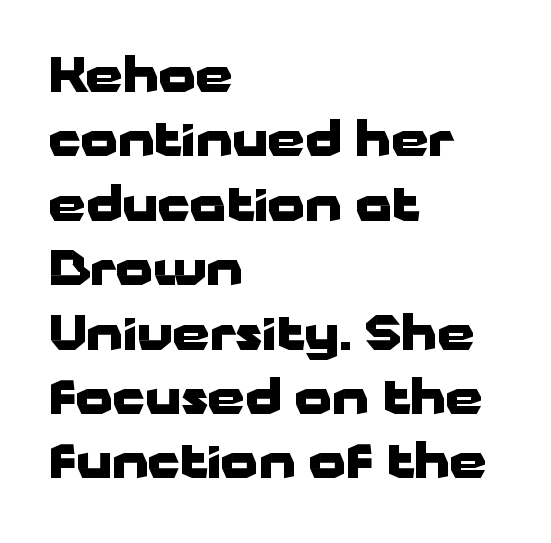
The image shows 47 px heavy, wide sans-serif type, upright; set left-aligned, normal line spacing (1.37x), normal letter spacing, not underlined; low stroke contrast and a medium x-height.
